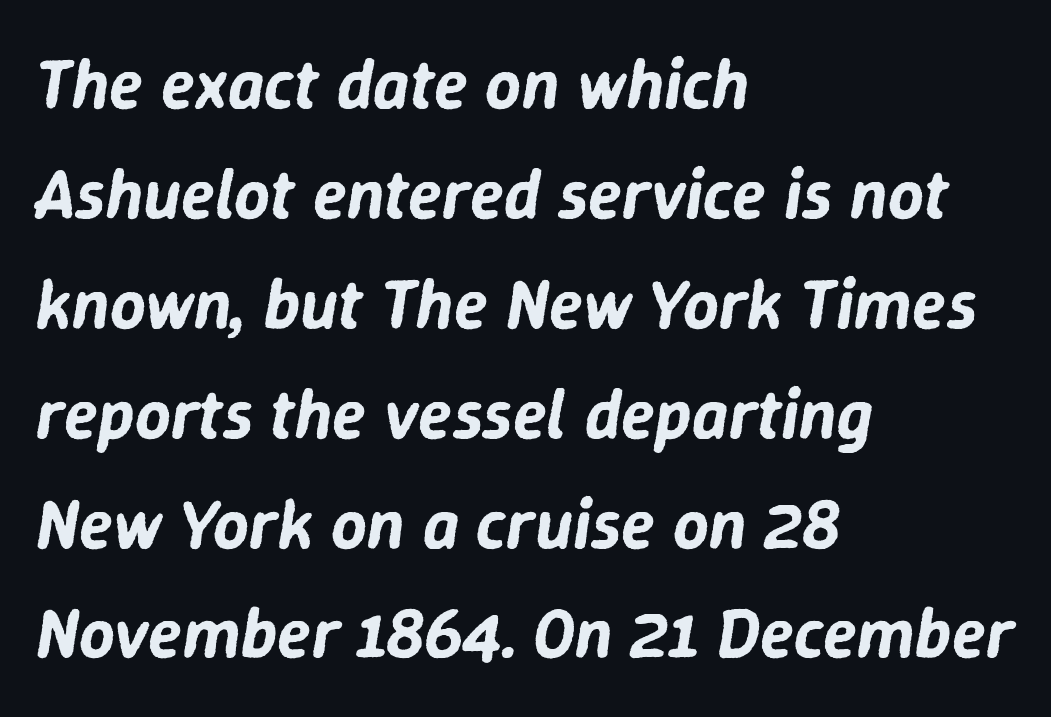
The line-height multiplier appears to be the usual default. The rendering anchors every line to the left-hand side. The rendering uses natural spacing where letterforms have individual widths. No extra tracking has been applied to these lines.
